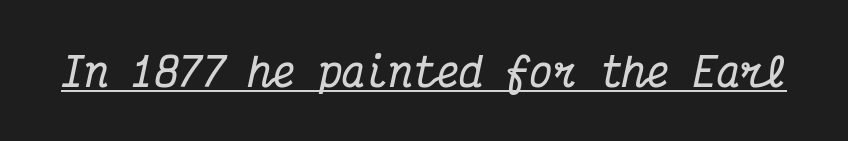
Q: Is the text bold? A: Yes.
Q: Is the text italic (slanted)? A: Yes, it leans right by about 12 degrees.
Q: Is the typeface a serif or a sans-serif typeface? A: Serif.
Q: Is the text underlined? A: Yes.
Q: Is the spacing between letters normal or unusually wide? A: Normal.
Q: Width (condensed, normal, or wide)? A: Condensed.
Q: Stroke contrast? A: Medium.
Q: x-height? A: Medium.
Q: Monospaced? A: Yes.
